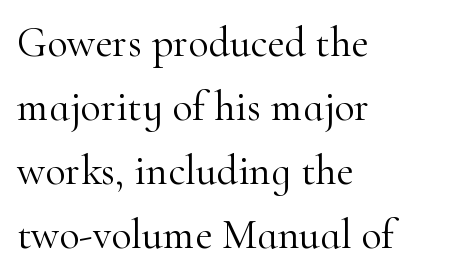
The image shows 42 px light serif type, upright; set left-aligned, normal line spacing (1.52x), normal letter spacing, not underlined; high stroke contrast and a small x-height.
